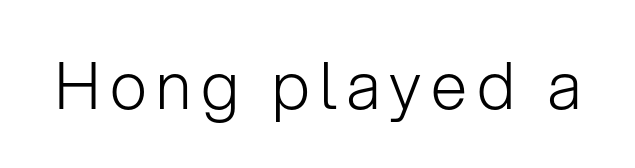
The image shows 65 px light sans-serif type, upright; set not underlined; low stroke contrast and a medium x-height.
